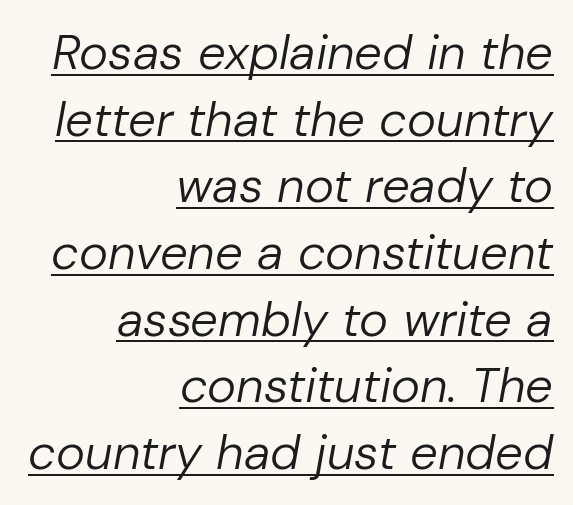
The image shows 49 px regular-weight type, italic (leaning right); set right-aligned, normal line spacing (1.36x), normal letter spacing, underlined; low stroke contrast and a medium x-height.
